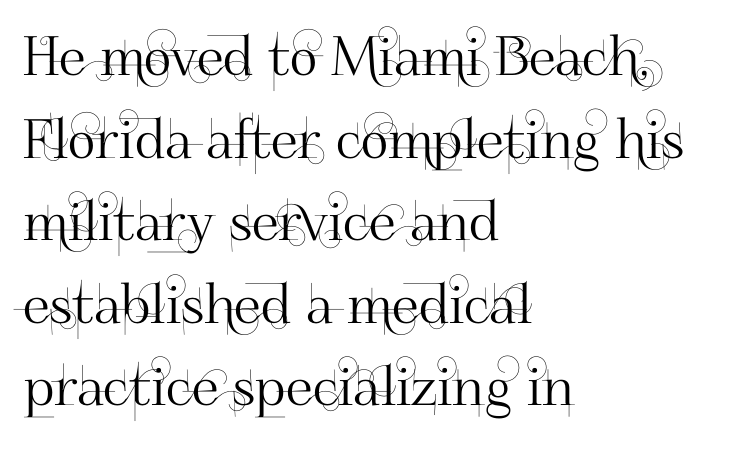
Q: Is the text italic (slanted)? A: No, it is upright.
Q: Is the typeface a serif or a sans-serif typeface? A: Sans-serif.
Q: Is the text underlined? A: No.
Q: How is the paragraph aligned? A: Left-aligned.
Q: Is the spacing between letters normal or unusually wide? A: Normal.
Q: Is the spacing between lines tight, normal or loose? A: Normal.
Q: Width (condensed, normal, or wide)? A: Normal.
Q: Stroke contrast? A: High.
Q: x-height? A: Small.
Q: Monospaced? A: No.
